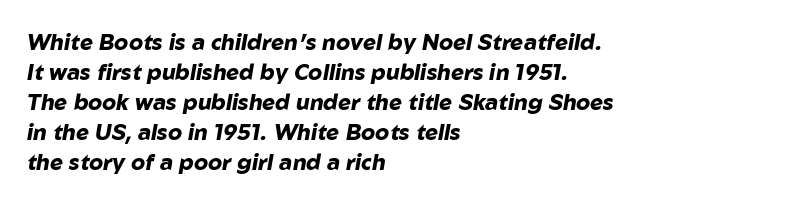
The string is rendered with underlining switched off. How heavy is the stroke? Heavy — this is a bold. The passage shown stacks its lines at a standard gap. Reading down the block, your eye returns to a fixed left position each line. Students, note that the glyphs here touch the page at normal intervals. A typesetter would mark this as italic.
